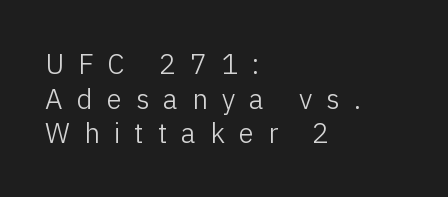
The image shows 28 px light sans-serif type, upright; set left-aligned, line spacing 1.24x, unusually wide letter spacing (+0.5 em), not underlined; low stroke contrast and a medium x-height.
